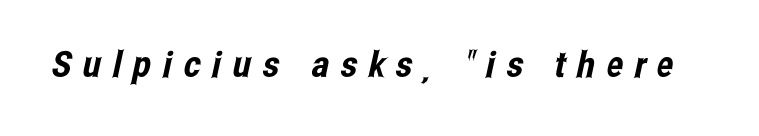
The image shows 36 px condensed sans-serif type; set unusually wide letter spacing (+0.32 em), not underlined; low stroke contrast and a medium x-height.
